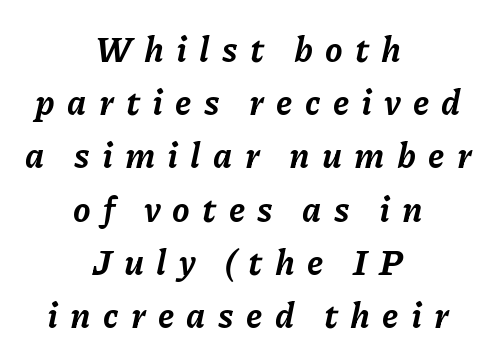
The image shows 35 px bold type, italic (leaning right); set centered, normal line spacing (1.52x), unusually wide letter spacing (+0.35 em), not underlined; low stroke contrast and a medium x-height.
